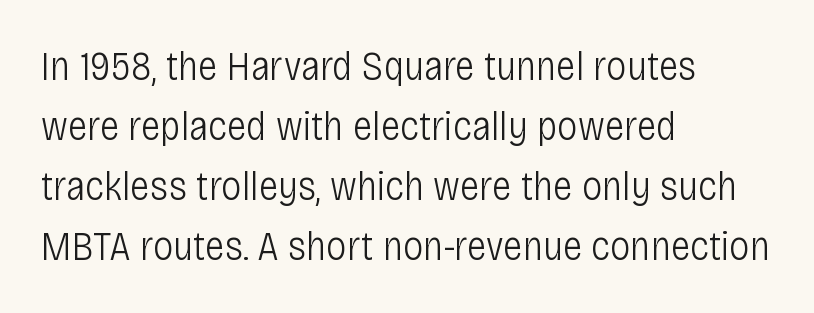
Q: Is the text bold? A: No.
Q: Is the text italic (slanted)? A: No, it is upright.
Q: Is the typeface a serif or a sans-serif typeface? A: Sans-serif.
Q: Is the text underlined? A: No.
Q: How is the paragraph aligned? A: Left-aligned.
Q: Is the spacing between letters normal or unusually wide? A: Normal.
Q: Is the spacing between lines tight, normal or loose? A: Normal.
Q: Width (condensed, normal, or wide)? A: Condensed.
Q: Stroke contrast? A: Low.
Q: x-height? A: Large.
Q: Monospaced? A: No.
